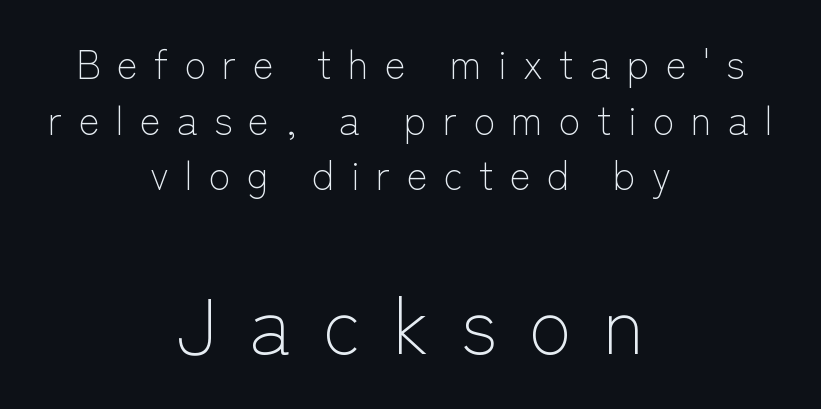
Q: Is the text bold? A: No.
Q: Is the text italic (slanted)? A: No, it is upright.
Q: Is the typeface a serif or a sans-serif typeface? A: Sans-serif.
Q: Is the text underlined? A: No.
Q: How is the paragraph aligned? A: Centered.
Q: Is the spacing between letters normal or unusually wide? A: Unusually wide.
Q: Is the spacing between lines tight, normal or loose? A: Normal.
Q: Which block of text is set in a larger size, the first (top) or the second (bottom)? A: The second (bottom) one.
Q: Width (condensed, normal, or wide)? A: Normal.
Q: Stroke contrast? A: Low.
Q: x-height? A: Medium.
Q: Monospaced? A: No.
